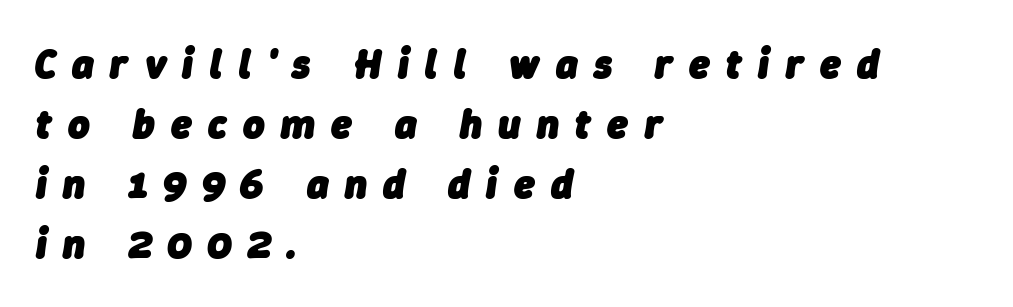
The setting favours the left margin, as ordinary paragraphs usually do. Characters are canted at an angle relative to the baseline's perpendicular. Between one letter and the next there's a generous, obvious gap. Is this a fixed-width face? No — the glyphs have proportional, varying widths. Clear beneath every line of the passage. Every letter is thick-stroked: bold, no question.
